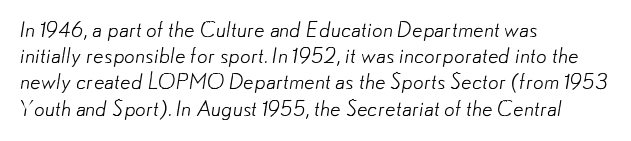
Weight: regular or lighter. One-word summary of the alignment: left. In terms of leading, this rendering sits right in the middle. The horizontal fit of the characters is conventional and even.
